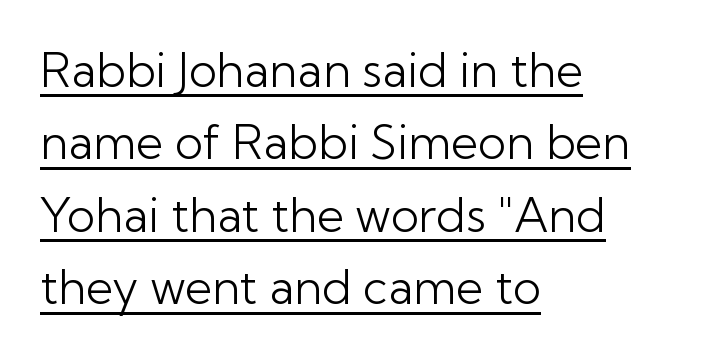
Q: Is the text bold? A: No.
Q: Is the text italic (slanted)? A: No, it is upright.
Q: Is the typeface a serif or a sans-serif typeface? A: Sans-serif.
Q: Is the text underlined? A: Yes.
Q: How is the paragraph aligned? A: Left-aligned.
Q: Is the spacing between letters normal or unusually wide? A: Normal.
Q: Is the spacing between lines tight, normal or loose? A: Normal.
Q: Width (condensed, normal, or wide)? A: Normal.
Q: Stroke contrast? A: Low.
Q: x-height? A: Medium.
Q: Monospaced? A: No.
